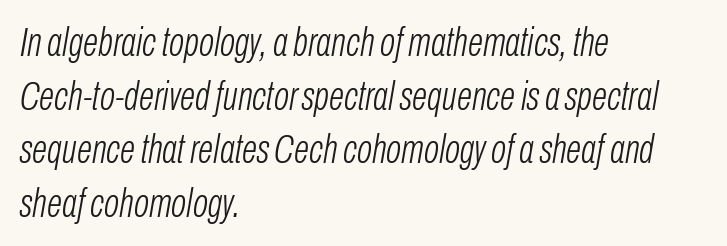
Q: Is the text bold? A: No.
Q: Is the text italic (slanted)? A: Yes, it leans right by about 10 degrees.
Q: Is the text underlined? A: No.
Q: How is the paragraph aligned? A: Left-aligned.
Q: Is the spacing between letters normal or unusually wide? A: Normal.
Q: Is the spacing between lines tight, normal or loose? A: Normal.
Q: Width (condensed, normal, or wide)? A: Condensed.
Q: Stroke contrast? A: Low.
Q: x-height? A: Medium.
Q: Monospaced? A: No.
